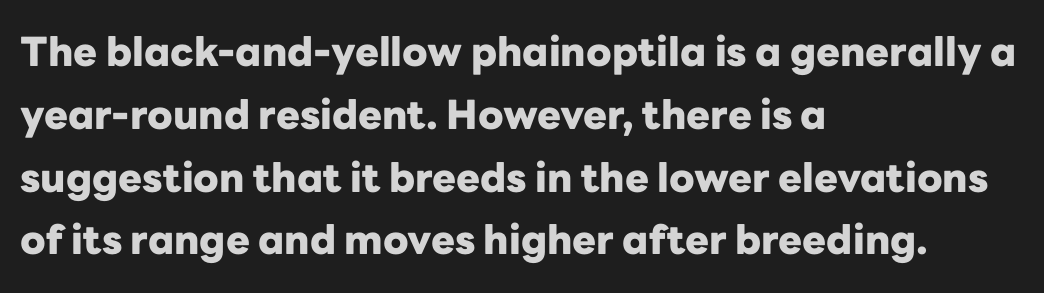
Q: Is the text bold? A: Yes.
Q: Is the text italic (slanted)? A: No, it is upright.
Q: Is the typeface a serif or a sans-serif typeface? A: Sans-serif.
Q: Is the text underlined? A: No.
Q: How is the paragraph aligned? A: Left-aligned.
Q: Is the spacing between letters normal or unusually wide? A: Normal.
Q: Is the spacing between lines tight, normal or loose? A: Normal.
Q: Width (condensed, normal, or wide)? A: Normal.
Q: Stroke contrast? A: Low.
Q: x-height? A: Medium.
Q: Monospaced? A: No.
